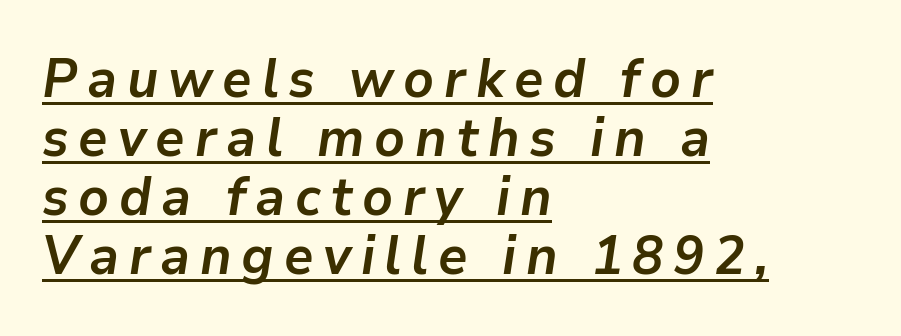
Q: Is the text bold? A: Yes.
Q: Is the text italic (slanted)? A: Yes, it leans right by about 9 degrees.
Q: Is the text underlined? A: Yes.
Q: How is the paragraph aligned? A: Left-aligned.
Q: Is the spacing between lines tight, normal or loose? A: Tight.
Q: Width (condensed, normal, or wide)? A: Normal.
Q: Stroke contrast? A: Low.
Q: x-height? A: Medium.
Q: Monospaced? A: No.
